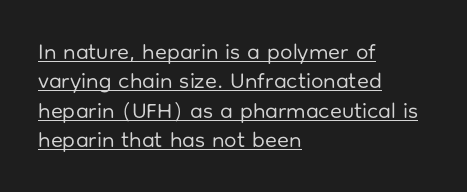
{"italic": "no", "bold": "no", "underline": "yes", "align": "left", "line_spacing": "normal", "line_spacing_ratio": 1.34, "letter_spacing": "normal", "letter_spacing_em": 0.0, "glyph_px": 22}
